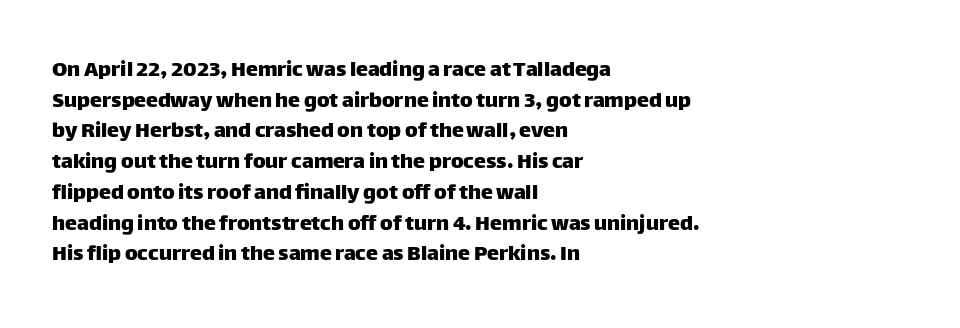
Q: Is the text italic (slanted)? A: No, it is upright.
Q: Is the text underlined? A: No.
Q: How is the paragraph aligned? A: Left-aligned.
Q: Is the spacing between letters normal or unusually wide? A: Normal.
Q: Is the spacing between lines tight, normal or loose? A: Normal.
